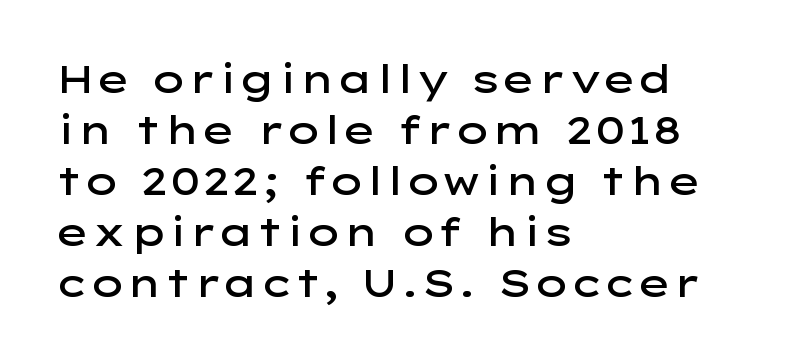
These lines sit exactly where default settings would place them. Honestly, the letter spacing is just normal — you wouldn't notice it. A bare baseline throughout the passage. You could not count columns in this text — the font is proportionally spaced. Caption: semibold face, moderately heavy strokes.
